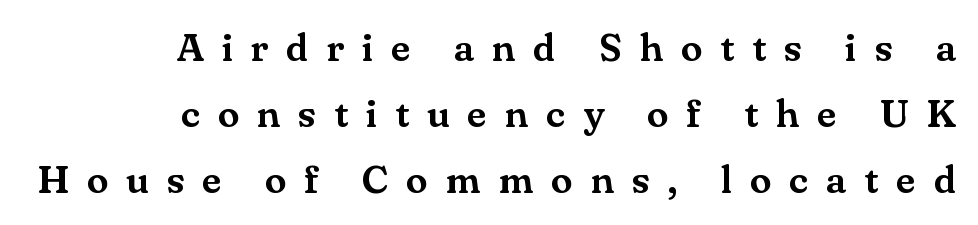
{"serif": "yes", "italic": "no", "width": "normal", "stroke_contrast": "medium", "x_height": "small", "monospaced": "no", "underline": "no", "align": "right", "line_spacing": "normal", "line_spacing_ratio": 1.69, "letter_spacing": "wide", "letter_spacing_em": 0.46, "glyph_px": 39}
